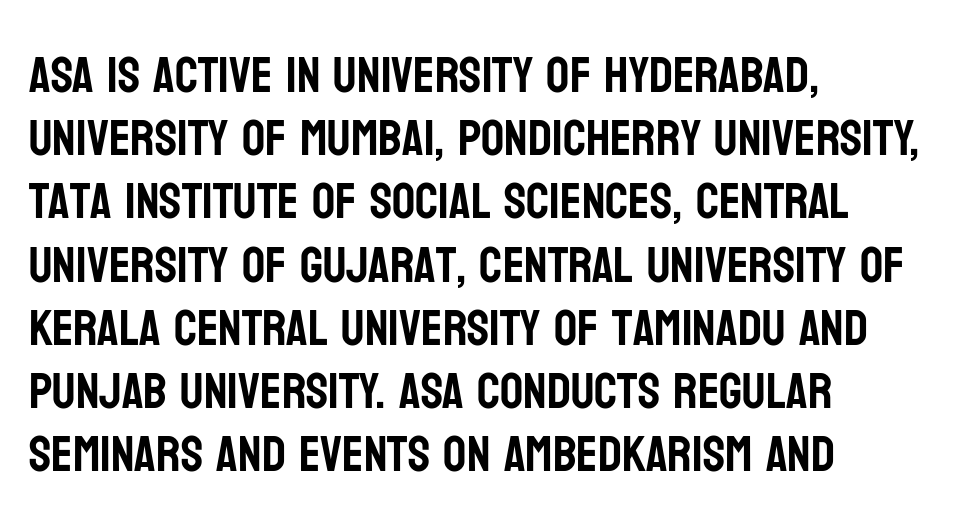
{"serif": "no", "italic": "no", "width": "condensed", "stroke_contrast": "low", "x_height": "large", "monospaced": "no", "underline": "no", "align": "left", "line_spacing_ratio": 1.24, "letter_spacing": "normal", "letter_spacing_em": 0.0, "glyph_px": 51}
